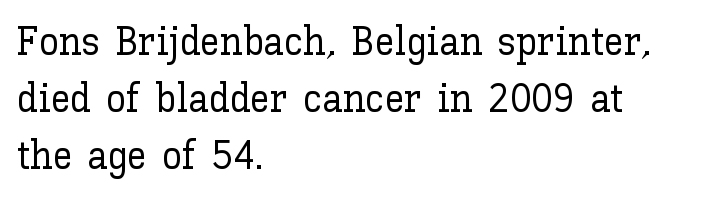
{"italic": "no", "width": "normal", "stroke_contrast": "low", "x_height": "medium", "monospaced": "no", "underline": "no", "align": "left", "line_spacing": "normal", "line_spacing_ratio": 1.42, "letter_spacing": "normal", "letter_spacing_em": 0.0, "glyph_px": 40}
